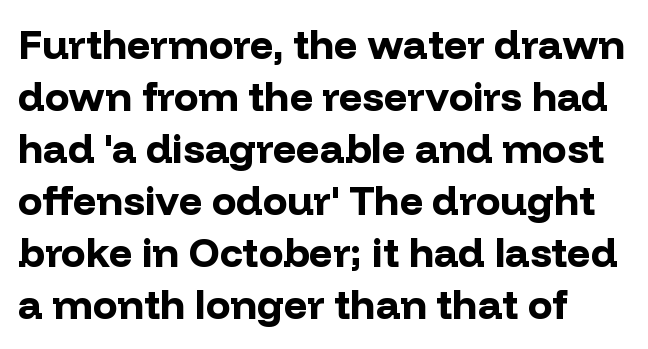
Q: Is the text bold? A: Yes.
Q: Is the text italic (slanted)? A: No, it is upright.
Q: Is the typeface a serif or a sans-serif typeface? A: Sans-serif.
Q: Is the text underlined? A: No.
Q: How is the paragraph aligned? A: Left-aligned.
Q: Is the spacing between letters normal or unusually wide? A: Normal.
Q: Is the spacing between lines tight, normal or loose? A: Normal.
Q: Width (condensed, normal, or wide)? A: Normal.
Q: Stroke contrast? A: Low.
Q: x-height? A: Medium.
Q: Monospaced? A: No.
